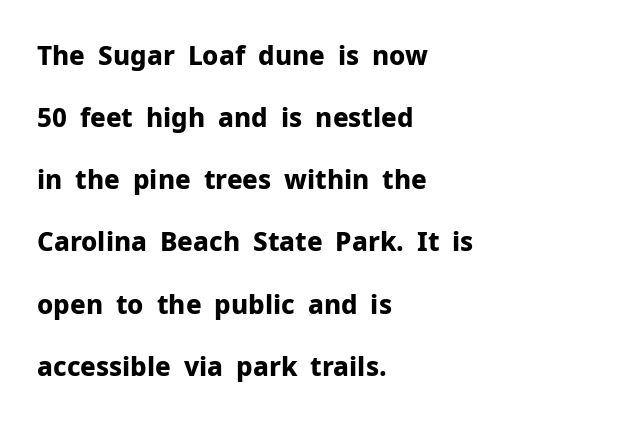
The tracking reads as untouched default to a designer's eye. Chunky letters — that's bold for sure. Do the letters lean? They stand straight. The lines in this sample share a left origin and differ only in where they stop.
